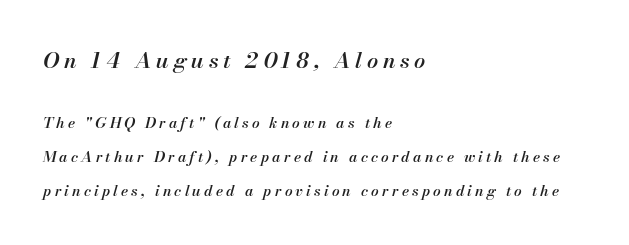
Reading down the column, the eye jumps a long way to each next line. There's an unmistakable incline to the writing here. How are the letters spaced? Widely, with obvious added tracking. What weight is shown? A semibold, between regular and bold. Does the copy run flush right? No — it runs flush left.
